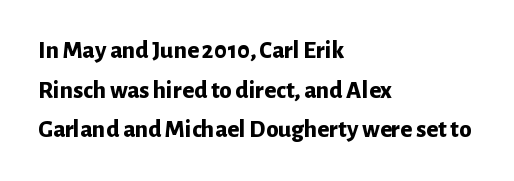
Q: Is the text bold? A: Yes.
Q: Is the text italic (slanted)? A: No, it is upright.
Q: Is the text underlined? A: No.
Q: How is the paragraph aligned? A: Left-aligned.
Q: Is the spacing between letters normal or unusually wide? A: Normal.
Q: Is the spacing between lines tight, normal or loose? A: Normal.
